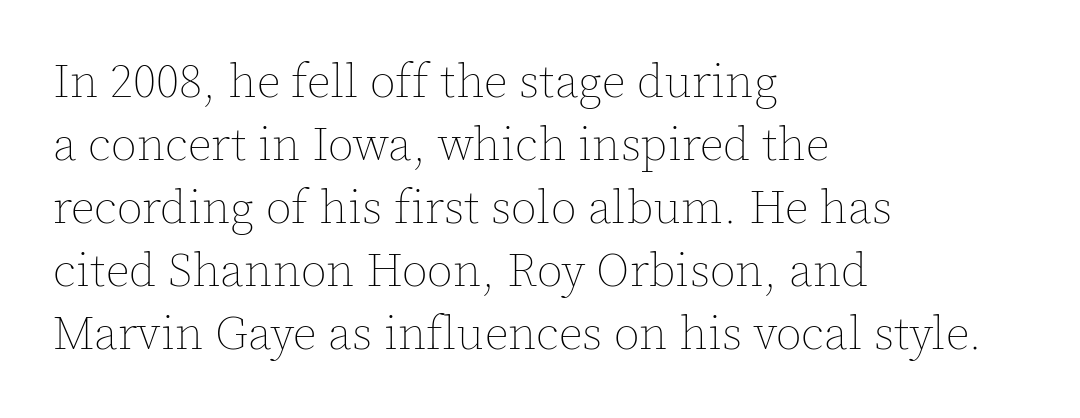
The image shows 47 px thin type, upright; set left-aligned, normal line spacing (1.34x), normal letter spacing, not underlined; a medium x-height.
